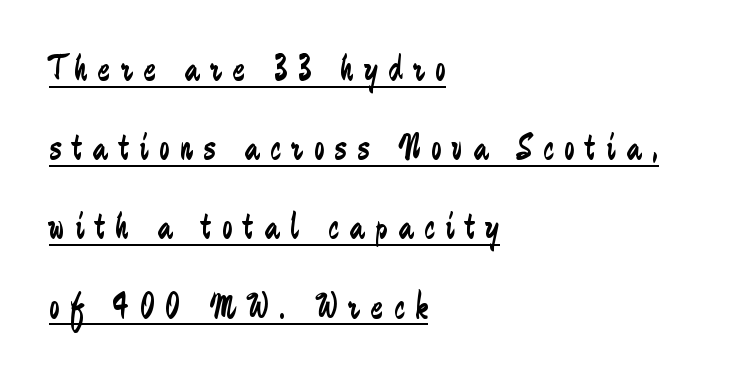
The image shows 37 px regular-weight, condensed sans-serif type; set left-aligned, loose line spacing (2.14x), unusually wide letter spacing (+0.29 em), underlined; low stroke contrast and a medium x-height.
